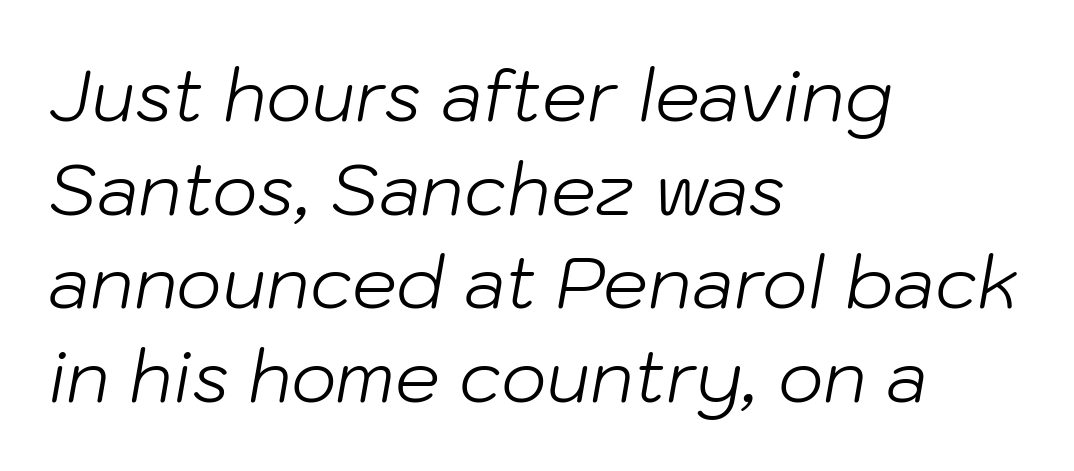
The compositor pushed each line to the left boundary. Vertical spacing — default. Looks like regular typesetting: each glyph gets only the width it needs. The string is rendered with underlining switched off. Slanted lettering throughout.
